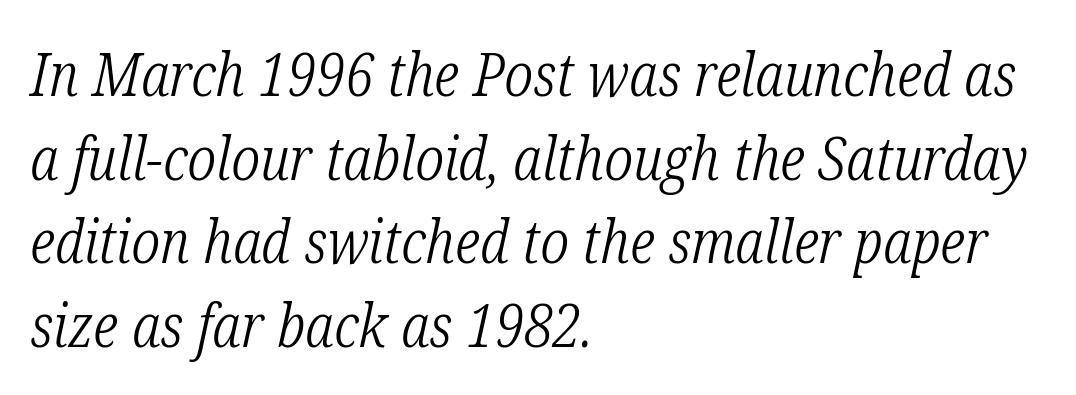
The image shows 61 px light, condensed serif type, italic (leaning right); set left-aligned, normal line spacing (1.37x), normal letter spacing, not underlined; low stroke contrast and a medium x-height.
